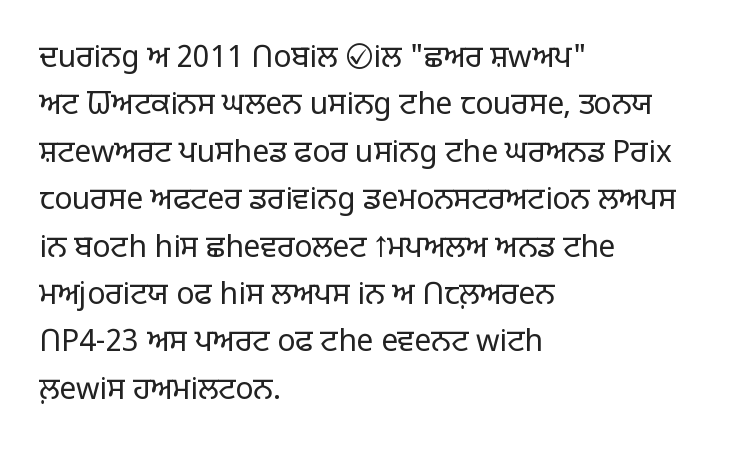
{"serif": "no", "italic": "no", "bold": "no", "weight": "light", "width": "normal", "stroke_contrast": "low", "x_height": "large", "monospaced": "no", "underline": "no", "align": "left", "line_spacing": "normal", "line_spacing_ratio": 1.58, "letter_spacing": "normal", "letter_spacing_em": 0.0, "glyph_px": 30}
